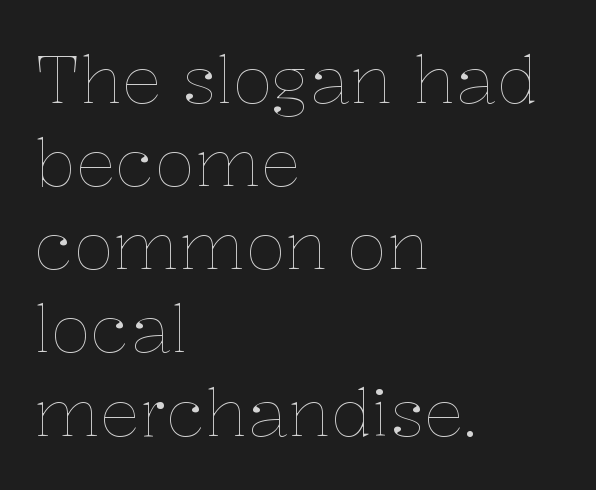
The image shows 66 px thin type, upright; set left-aligned, normal line spacing (1.26x), normal letter spacing, not underlined; low stroke contrast and a medium x-height.
